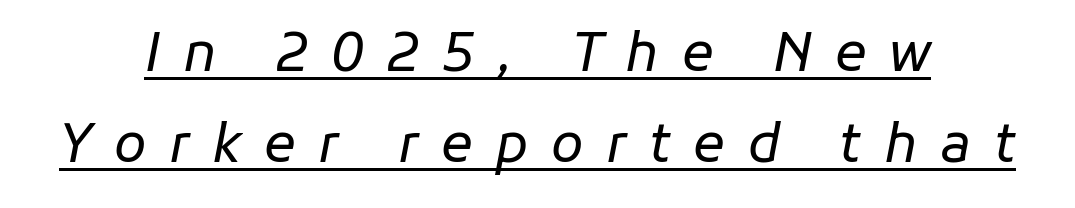
Q: Is the text bold? A: No.
Q: Is the text italic (slanted)? A: Yes, it leans right by about 11 degrees.
Q: Is the text underlined? A: Yes.
Q: How is the paragraph aligned? A: Centered.
Q: Is the spacing between letters normal or unusually wide? A: Unusually wide.
Q: Width (condensed, normal, or wide)? A: Normal.
Q: Stroke contrast? A: Low.
Q: x-height? A: Medium.
Q: Monospaced? A: No.
